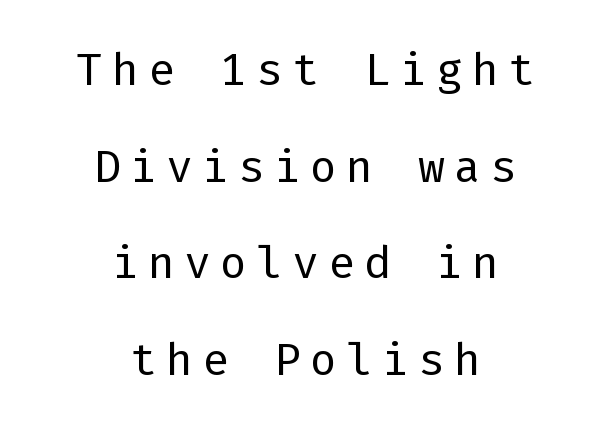
Q: Is the text bold? A: No.
Q: Is the text italic (slanted)? A: No, it is upright.
Q: Is the typeface a serif or a sans-serif typeface? A: Sans-serif.
Q: Is the text underlined? A: No.
Q: How is the paragraph aligned? A: Centered.
Q: Is the spacing between letters normal or unusually wide? A: Unusually wide.
Q: Is the spacing between lines tight, normal or loose? A: Loose.
Q: Width (condensed, normal, or wide)? A: Normal.
Q: Stroke contrast? A: Low.
Q: x-height? A: Medium.
